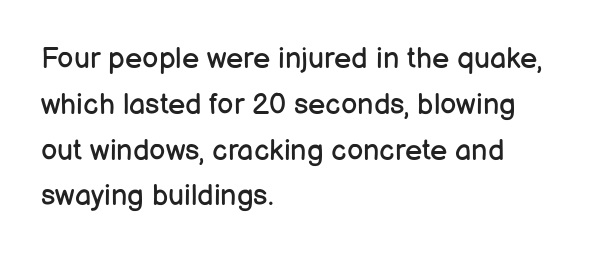
{"serif": "no", "italic": "no", "bold": "no", "weight": "regular", "width": "normal", "stroke_contrast": "low", "x_height": "medium", "monospaced": "no", "underline": "no", "align": "left", "line_spacing": "normal", "line_spacing_ratio": 1.58, "letter_spacing": "normal", "letter_spacing_em": 0.0, "glyph_px": 29}
